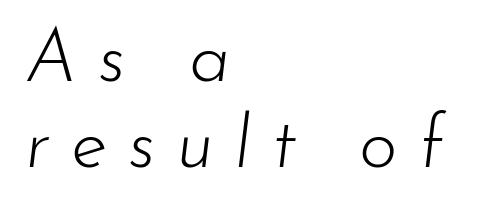
{"italic": "yes", "lean": "right", "slant_degrees": 7, "bold": "no", "weight": "light", "width": "normal", "stroke_contrast": "low", "x_height": "small", "monospaced": "no", "underline": "no", "align": "left", "line_spacing_ratio": 1.16, "letter_spacing": "wide", "letter_spacing_em": 0.28, "glyph_px": 74}
